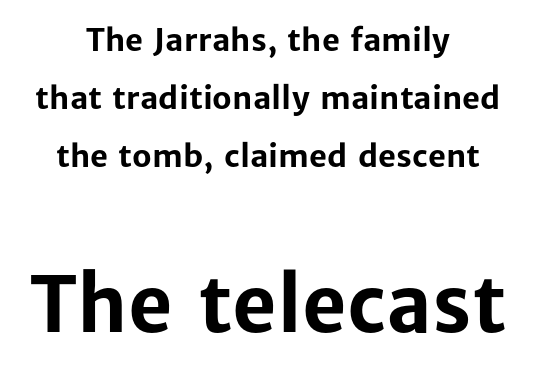
Teacher's note: observe the equal gaps on both sides — that is centered alignment. The typesetting leans heavy: a genuine bold. Does the lettering tilt? It doesn't — this is upright. The emphasis by scale lands on block number two, below.
